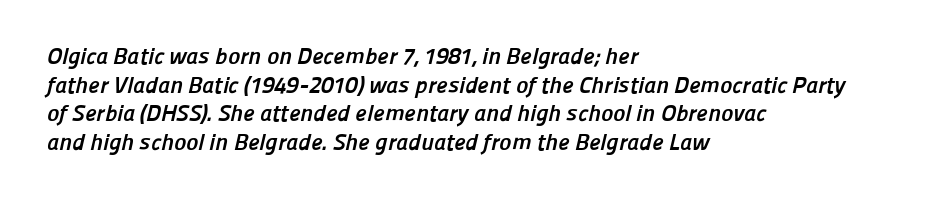
Notice how descenders clear the ascenders below comfortably — that's standard leading. The tracking reads as untouched default to a designer's eye. Stroke thickness is high; the sample reads as a true bold. Descenders hang freely into open space.
